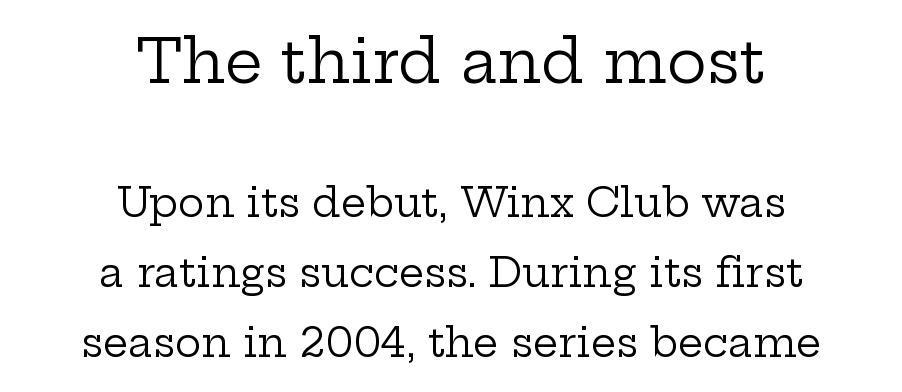
{"serif": "yes", "italic": "no", "bold": "no", "weight": "regular", "width": "wide", "stroke_contrast": "low", "x_height": "medium", "monospaced": "no", "underline": "no", "align": "center", "line_spacing_ratio": 1.76, "letter_spacing": "normal", "letter_spacing_em": 0.0, "larger_block": "first", "size_ratio": 1.5, "glyph_px": 60}
